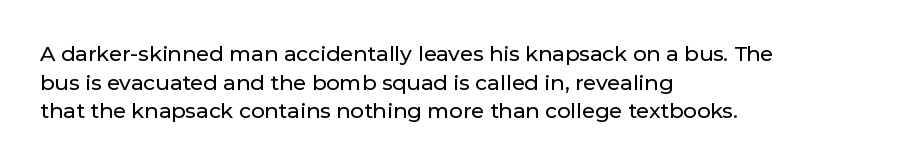
Q: Is the text italic (slanted)? A: No, it is upright.
Q: Is the text underlined? A: No.
Q: How is the paragraph aligned? A: Left-aligned.
Q: Is the spacing between letters normal or unusually wide? A: Normal.
Q: Is the spacing between lines tight, normal or loose? A: Normal.
